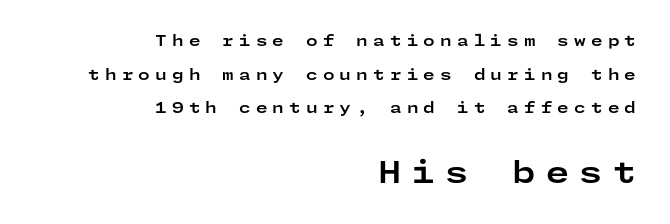
Q: Is the text bold? A: Yes.
Q: Is the text italic (slanted)? A: No, it is upright.
Q: Is the typeface a serif or a sans-serif typeface? A: Sans-serif.
Q: Is the text underlined? A: No.
Q: How is the paragraph aligned? A: Right-aligned.
Q: Is the spacing between letters normal or unusually wide? A: Unusually wide.
Q: Is the spacing between lines tight, normal or loose? A: Loose.
Q: Which block of text is set in a larger size, the first (top) or the second (bottom)? A: The second (bottom) one.
Q: Width (condensed, normal, or wide)? A: Wide.
Q: Stroke contrast? A: Low.
Q: x-height? A: Medium.
